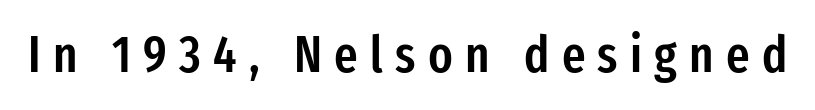
The image shows 51 px semibold, condensed sans-serif type, upright; set unusually wide letter spacing (+0.24 em), not underlined; low stroke contrast and a medium x-height.
